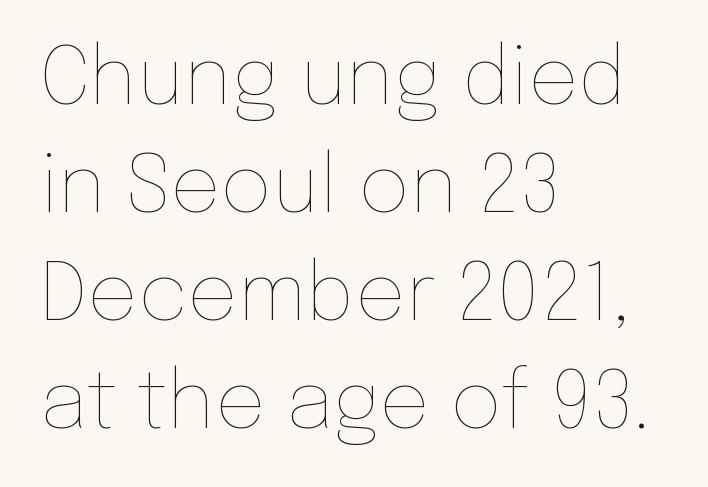
Q: Is the text bold? A: No.
Q: Is the text italic (slanted)? A: No, it is upright.
Q: Is the text underlined? A: No.
Q: How is the paragraph aligned? A: Left-aligned.
Q: Is the spacing between letters normal or unusually wide? A: Normal.
Q: Is the spacing between lines tight, normal or loose? A: Normal.
Q: Width (condensed, normal, or wide)? A: Normal.
Q: Stroke contrast? A: Low.
Q: x-height? A: Medium.
Q: Monospaced? A: No.
